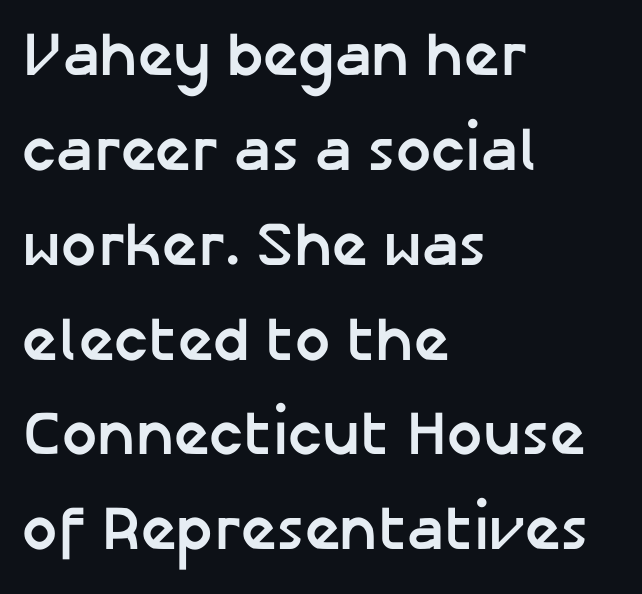
Q: Is the text bold? A: Yes.
Q: Is the text italic (slanted)? A: No, it is upright.
Q: Is the typeface a serif or a sans-serif typeface? A: Sans-serif.
Q: Is the text underlined? A: No.
Q: How is the paragraph aligned? A: Left-aligned.
Q: Is the spacing between letters normal or unusually wide? A: Normal.
Q: Is the spacing between lines tight, normal or loose? A: Normal.
Q: Width (condensed, normal, or wide)? A: Normal.
Q: Stroke contrast? A: Low.
Q: x-height? A: Medium.
Q: Monospaced? A: No.
